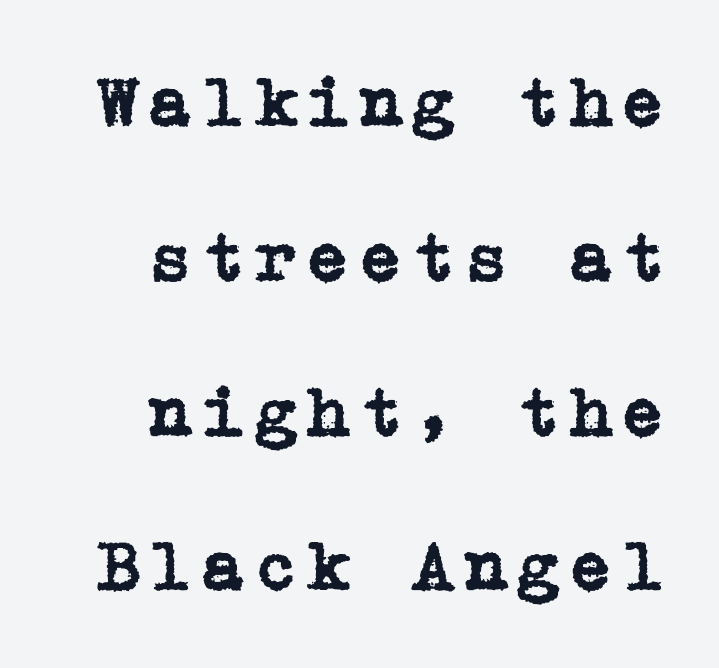
One-word summary of the alignment: right. Posture: upright roman. You can tell from the footed stems that serif type was used. These lines stand farther apart than default settings would place them. Lines of text with bare space underneath.
